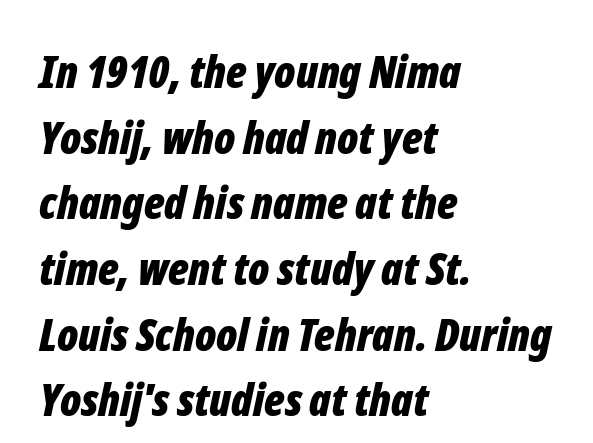
{"italic": "yes", "lean": "right", "slant_degrees": 12, "bold": "yes", "weight": "bold", "width": "condensed", "stroke_contrast": "low", "x_height": "medium", "monospaced": "no", "underline": "no", "align": "left", "line_spacing": "normal", "line_spacing_ratio": 1.46, "letter_spacing": "normal", "letter_spacing_em": 0.0, "glyph_px": 45}
